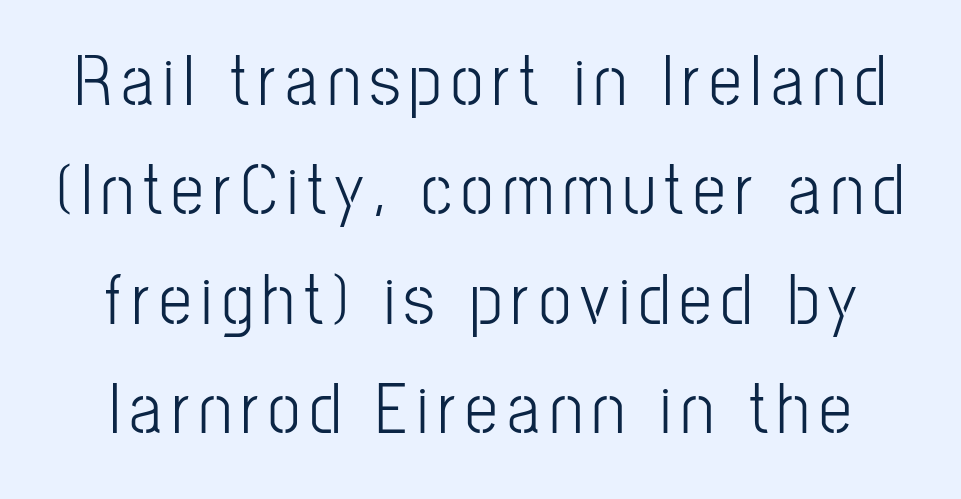
These lines are composed in type without serifs. The type sits square on the baseline with zero lean. The passage shown is not underscored anywhere. Is this a fixed-width face? No — the glyphs have proportional, varying widths.
